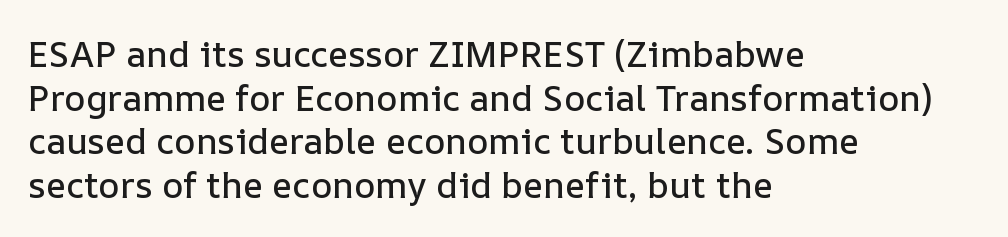
{"italic": "no", "width": "normal", "stroke_contrast": "low", "x_height": "medium", "monospaced": "no", "underline": "no", "align": "left", "line_spacing_ratio": 1.21, "letter_spacing": "normal", "letter_spacing_em": 0.0, "glyph_px": 36}
